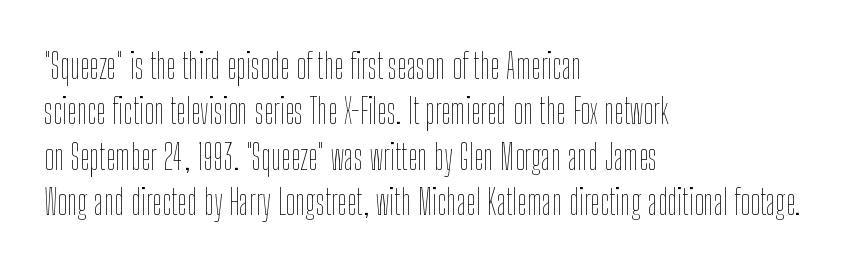
The image shows 35 px thin, condensed type, upright; set left-aligned, normal line spacing (1.3x), normal letter spacing, not underlined; low stroke contrast and a medium x-height.
